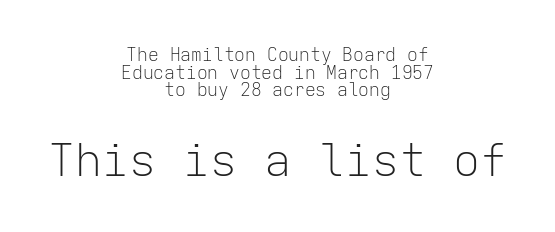
Q: Is the text bold? A: No.
Q: Is the text italic (slanted)? A: No, it is upright.
Q: Is the typeface a serif or a sans-serif typeface? A: Sans-serif.
Q: Is the text underlined? A: No.
Q: How is the paragraph aligned? A: Centered.
Q: Is the spacing between letters normal or unusually wide? A: Normal.
Q: Is the spacing between lines tight, normal or loose? A: Tight.
Q: Which block of text is set in a larger size, the first (top) or the second (bottom)? A: The second (bottom) one.
Q: Width (condensed, normal, or wide)? A: Normal.
Q: Stroke contrast? A: Low.
Q: x-height? A: Medium.
Q: Monospaced? A: Yes.
